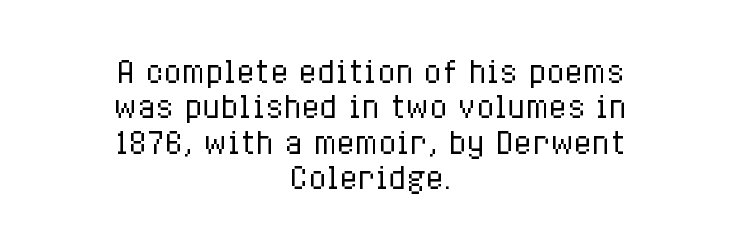
{"italic": "no", "bold": "no", "weight": "regular", "width": "condensed", "stroke_contrast": "low", "x_height": "medium", "monospaced": "no", "underline": "no", "align": "center", "line_spacing_ratio": 1.18, "letter_spacing": "normal", "letter_spacing_em": 0.0, "glyph_px": 30}
